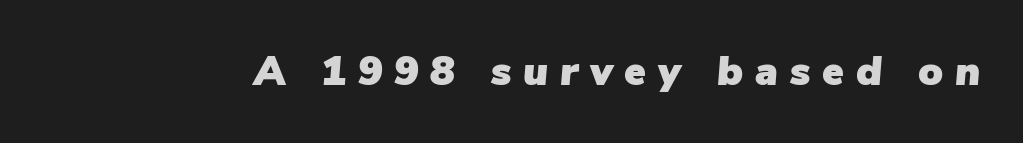
Tracking value appears strongly positive — letters spread wide. Underline: absent. The letters advance in unequal steps, a hallmark of proportional type. The lettering tilts uniformly, giving the passage an italic look.
